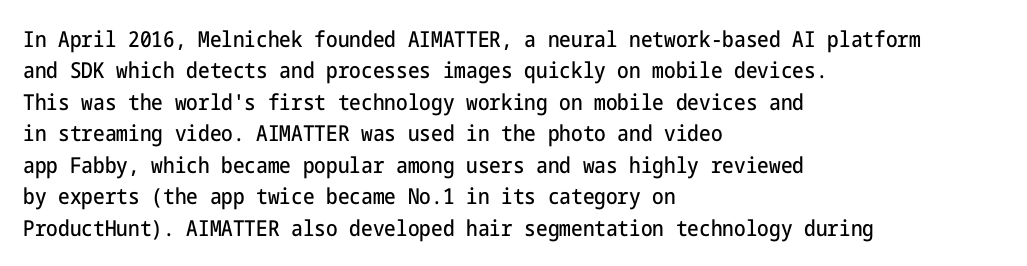
The image shows 22 px text type, upright; set left-aligned, normal line spacing (1.43x), normal letter spacing, not underlined.
